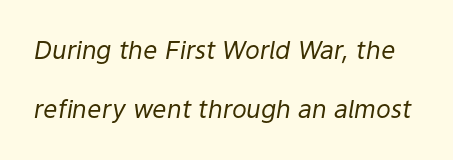
The image shows 25 px text type, italic (leaning right); set loose line spacing (2.38x), normal letter spacing, not underlined.
